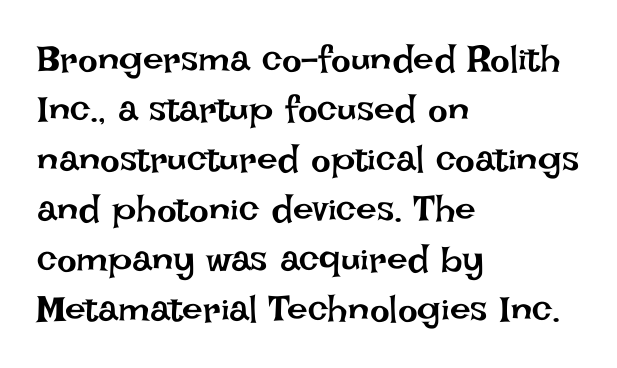
Q: Is the text bold? A: No.
Q: Is the text italic (slanted)? A: No, it is upright.
Q: Is the text underlined? A: No.
Q: How is the paragraph aligned? A: Left-aligned.
Q: Is the spacing between letters normal or unusually wide? A: Normal.
Q: Is the spacing between lines tight, normal or loose? A: Normal.
Q: Width (condensed, normal, or wide)? A: Normal.
Q: Stroke contrast? A: Low.
Q: x-height? A: Large.
Q: Monospaced? A: No.
